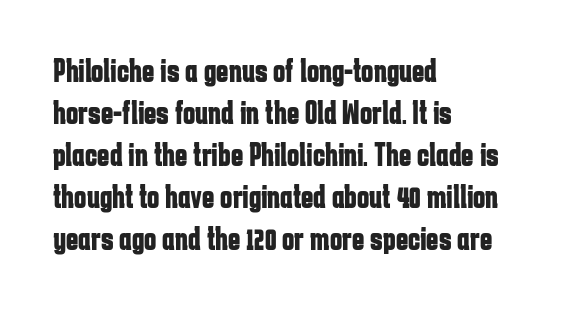
{"serif": "no", "italic": "no", "bold": "yes", "weight": "bold", "width": "condensed", "stroke_contrast": "low", "x_height": "medium", "monospaced": "no", "underline": "no", "align": "left", "line_spacing": "normal", "line_spacing_ratio": 1.27, "letter_spacing": "normal", "letter_spacing_em": 0.0, "glyph_px": 33}
